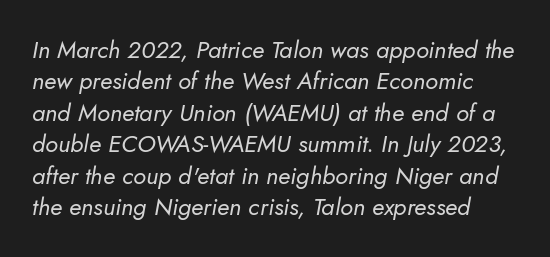
Q: Is the text bold? A: No.
Q: Is the text italic (slanted)? A: Yes, it leans right by about 10 degrees.
Q: Is the text underlined? A: No.
Q: Is the spacing between letters normal or unusually wide? A: Normal.
Q: Is the spacing between lines tight, normal or loose? A: Normal.
